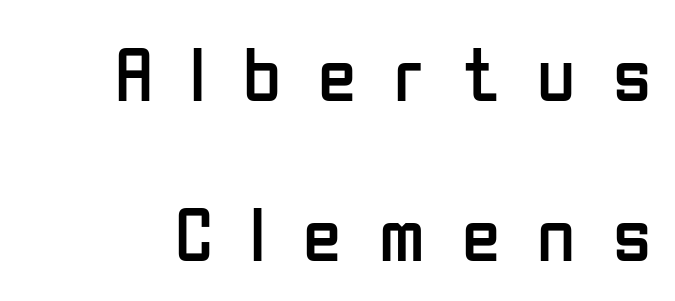
Heft: none added — not bold. This sample uses a sans-serif face. The space beneath each line is pristine and unruled. You could fit nearly another row in the gap between these rows.
